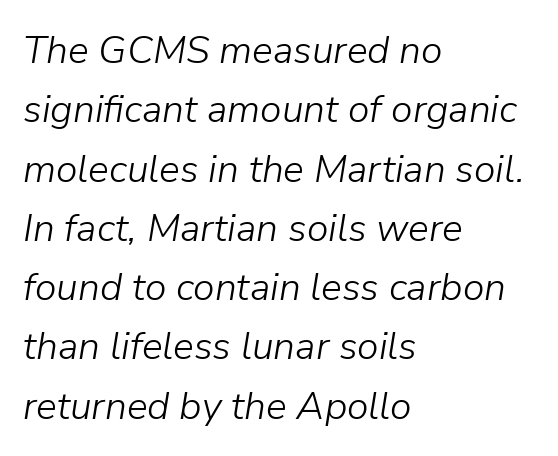
Q: Is the text bold? A: No.
Q: Is the text italic (slanted)? A: Yes, it leans right by about 9 degrees.
Q: Is the text underlined? A: No.
Q: How is the paragraph aligned? A: Left-aligned.
Q: Is the spacing between letters normal or unusually wide? A: Normal.
Q: Is the spacing between lines tight, normal or loose? A: Normal.
Q: Width (condensed, normal, or wide)? A: Normal.
Q: Stroke contrast? A: Low.
Q: x-height? A: Medium.
Q: Monospaced? A: No.
